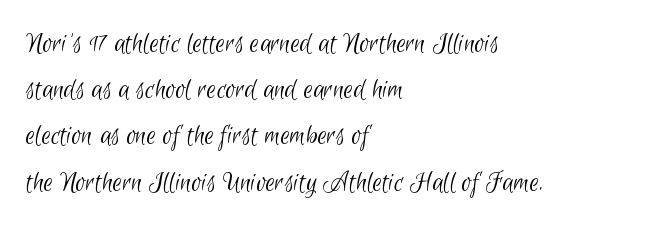
{"serif": "no", "bold": "no", "weight": "light", "width": "condensed", "stroke_contrast": "low", "x_height": "small", "monospaced": "no", "underline": "no", "align": "left", "line_spacing": "normal", "line_spacing_ratio": 1.54, "letter_spacing": "normal", "letter_spacing_em": 0.0, "glyph_px": 30}
